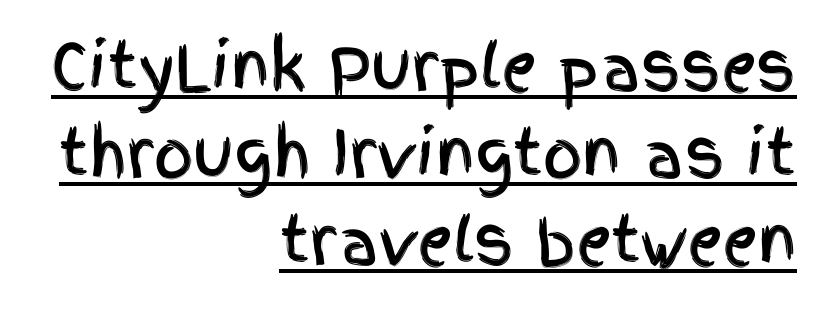
{"serif": "no", "italic": "no", "width": "condensed", "x_height": "large", "monospaced": "no", "underline": "yes", "align": "right", "line_spacing": "normal", "line_spacing_ratio": 1.4, "letter_spacing": "normal", "letter_spacing_em": 0.0, "glyph_px": 62}
